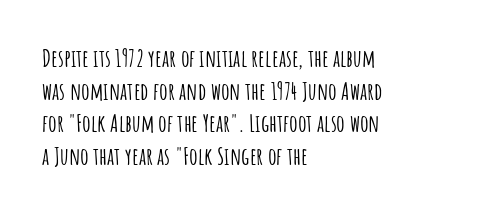
Q: Is the text italic (slanted)? A: No, it is upright.
Q: Is the text underlined? A: No.
Q: How is the paragraph aligned? A: Left-aligned.
Q: Is the spacing between letters normal or unusually wide? A: Normal.
Q: Is the spacing between lines tight, normal or loose? A: Normal.
